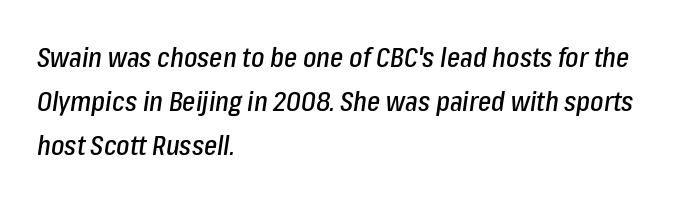
The image shows 28 px condensed type, italic (leaning right); set left-aligned, normal line spacing (1.58x), normal letter spacing, not underlined; low stroke contrast and a medium x-height.
